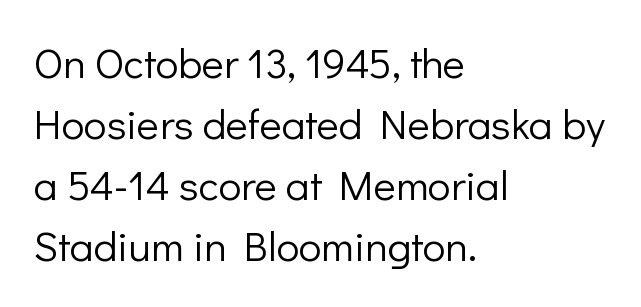
Q: Is the text bold? A: No.
Q: Is the text italic (slanted)? A: No, it is upright.
Q: Is the typeface a serif or a sans-serif typeface? A: Sans-serif.
Q: Is the text underlined? A: No.
Q: How is the paragraph aligned? A: Left-aligned.
Q: Is the spacing between letters normal or unusually wide? A: Normal.
Q: Is the spacing between lines tight, normal or loose? A: Normal.
Q: Width (condensed, normal, or wide)? A: Normal.
Q: Stroke contrast? A: Low.
Q: x-height? A: Medium.
Q: Monospaced? A: No.
